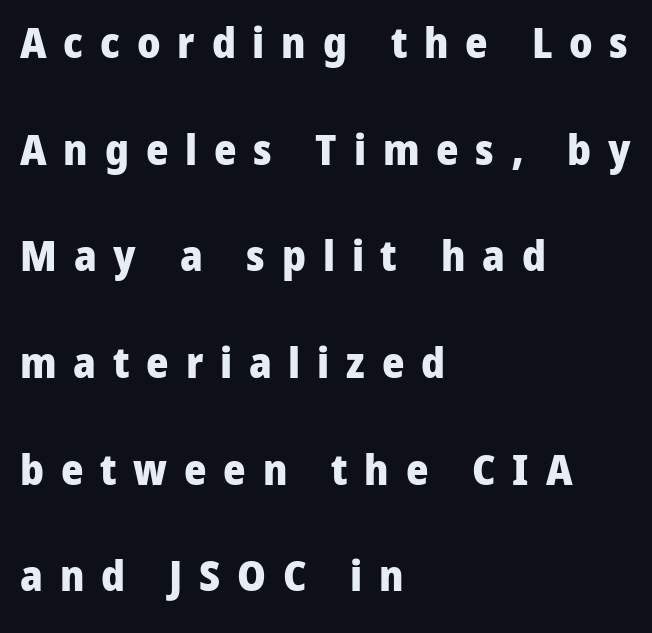
Compared with typical body copy, the letter spacing here is much looser. The letters advance in unequal steps, a hallmark of proportional type. If you drew a ruler down the left edge, every line would touch it. Every stem runs plumb, perpendicular to the baseline. One glance says open: line gaps are wider than usual. Is this a sans? Yes — the strokes have no serifs.
